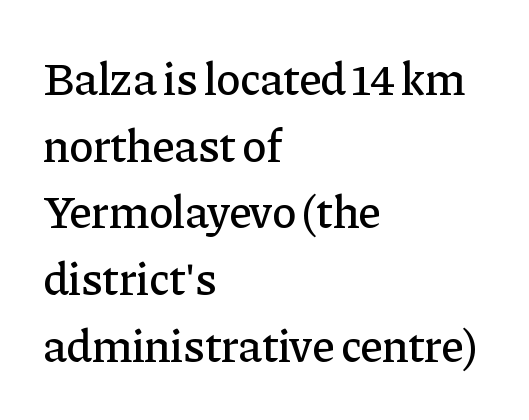
Q: Is the text italic (slanted)? A: No, it is upright.
Q: Is the typeface a serif or a sans-serif typeface? A: Serif.
Q: Is the text underlined? A: No.
Q: How is the paragraph aligned? A: Left-aligned.
Q: Is the spacing between letters normal or unusually wide? A: Normal.
Q: Is the spacing between lines tight, normal or loose? A: Normal.
Q: Width (condensed, normal, or wide)? A: Normal.
Q: Stroke contrast? A: Low.
Q: x-height? A: Medium.
Q: Monospaced? A: No.
